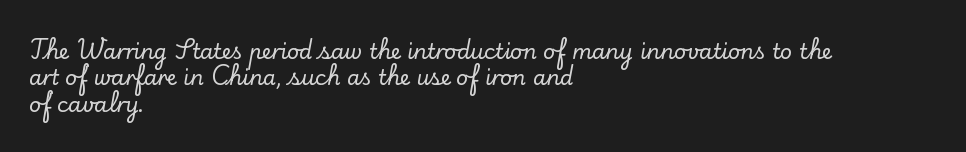
The image shows 21 px text type; set left-aligned, normal line spacing (1.26x), normal letter spacing, not underlined.
